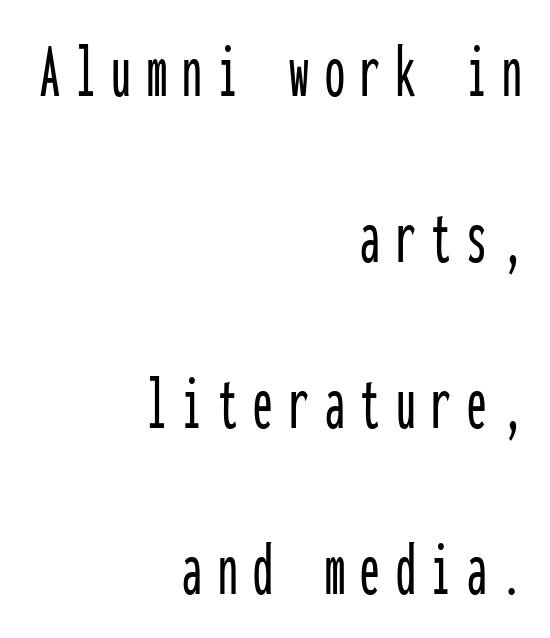
The image shows 79 px condensed sans-serif type, upright, monospaced; set right-aligned, loose line spacing (2.1x), unusually wide letter spacing (+0.2 em), not underlined; low stroke contrast and a medium x-height.
